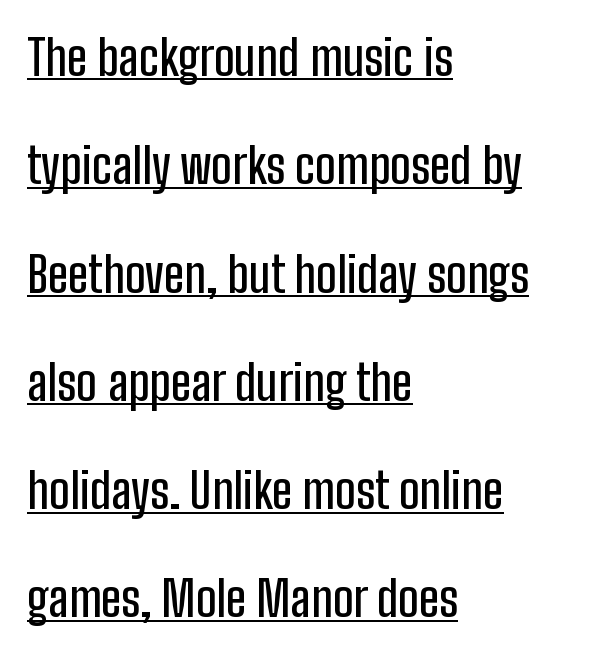
A continuous stroke trails under the words, as in a hyperlink. Left-aligned paragraph, ragged on the right. The lines are spread far apart with generous leading. Compared with typical body copy, the letter spacing here is the same. Examine the stroke ends and you'll find no serifs. Is there any slant? The stems are plumb.
